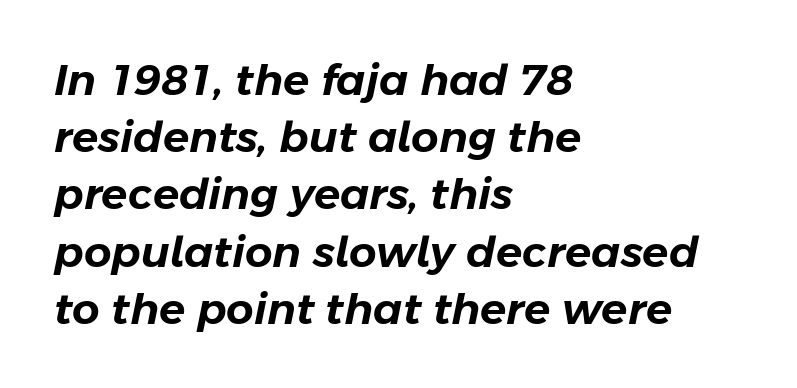
{"italic": "yes", "lean": "right", "slant_degrees": 11, "width": "normal", "stroke_contrast": "low", "x_height": "medium", "monospaced": "no", "underline": "no", "align": "left", "line_spacing": "normal", "line_spacing_ratio": 1.33, "letter_spacing": "normal", "letter_spacing_em": 0.0, "glyph_px": 43}
